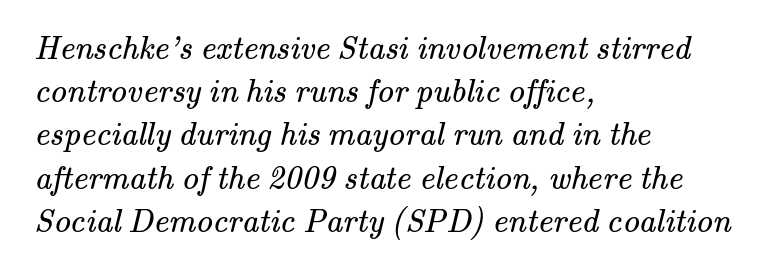
{"serif": "yes", "bold": "no", "weight": "regular", "width": "normal", "stroke_contrast": "medium", "x_height": "small", "monospaced": "no", "underline": "no", "align": "left", "line_spacing": "normal", "line_spacing_ratio": 1.31, "letter_spacing": "normal", "letter_spacing_em": 0.0, "glyph_px": 33}
